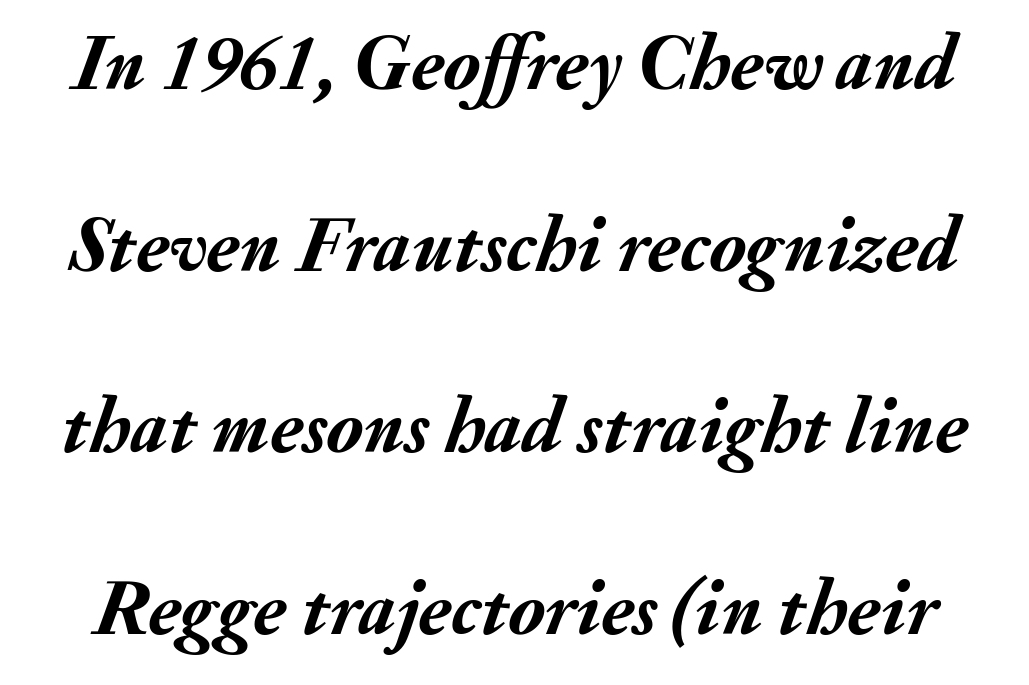
{"italic": "yes", "lean": "right", "slant_degrees": 20, "bold": "yes", "weight": "semibold", "width": "normal", "stroke_contrast": "medium", "x_height": "small", "monospaced": "no", "underline": "no", "line_spacing": "loose", "line_spacing_ratio": 2.33, "letter_spacing": "normal", "letter_spacing_em": 0.0, "glyph_px": 78}
